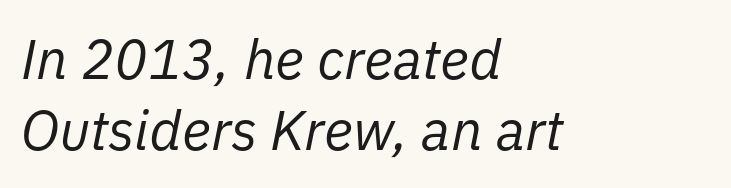
Anything drawn beneath the words? Only blank space. The cut favours lightness, reaching ordinary text weight at its darkest. Here the designer chose a conventional face with non-uniform glyph widths. Caption: multi-line text, flush left, ragged right.
